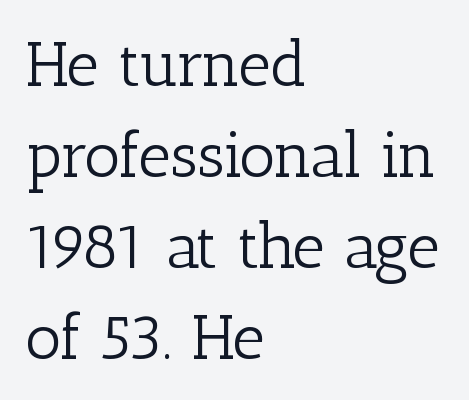
The weight would be labelled regular, book, light, or lighter still. Any mark beneath the type? The region is blank. One glance says typical: line gaps are just what's usual. The face used here is rendered with its standard letterfit.
